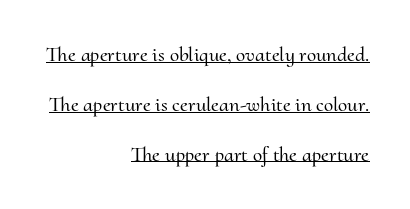
Q: Is the text italic (slanted)? A: No, it is upright.
Q: Is the text underlined? A: Yes.
Q: How is the paragraph aligned? A: Right-aligned.
Q: Is the spacing between letters normal or unusually wide? A: Normal.
Q: Is the spacing between lines tight, normal or loose? A: Loose.
